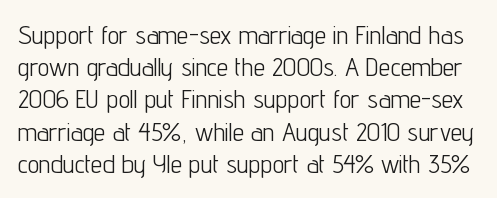
The image shows 26 px text type, upright; set line spacing 1.24x, normal letter spacing, not underlined.
